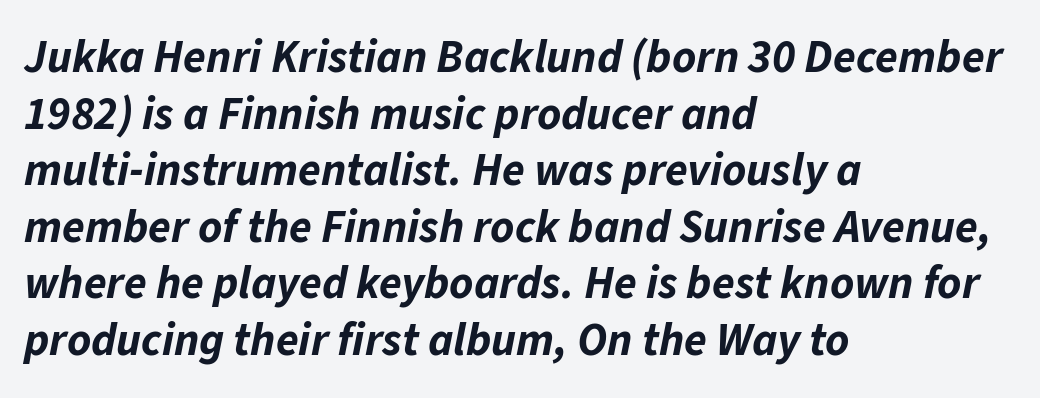
Q: Is the text bold? A: Yes.
Q: Is the text italic (slanted)? A: Yes, it leans right by about 11 degrees.
Q: Is the text underlined? A: No.
Q: How is the paragraph aligned? A: Left-aligned.
Q: Is the spacing between letters normal or unusually wide? A: Normal.
Q: Width (condensed, normal, or wide)? A: Normal.
Q: Stroke contrast? A: Low.
Q: x-height? A: Medium.
Q: Monospaced? A: No.
